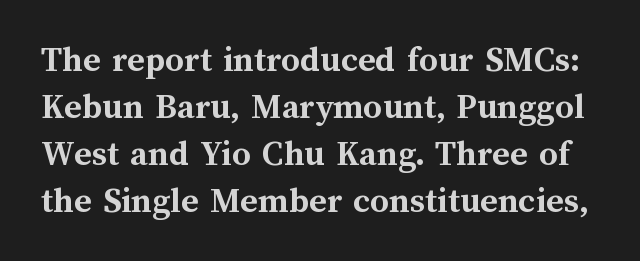
Q: Is the text bold? A: Yes.
Q: Is the text italic (slanted)? A: No, it is upright.
Q: Is the text underlined? A: No.
Q: Is the spacing between letters normal or unusually wide? A: Normal.
Q: Is the spacing between lines tight, normal or loose? A: Normal.
Q: Width (condensed, normal, or wide)? A: Normal.
Q: Stroke contrast? A: Medium.
Q: x-height? A: Medium.
Q: Monospaced? A: No.
